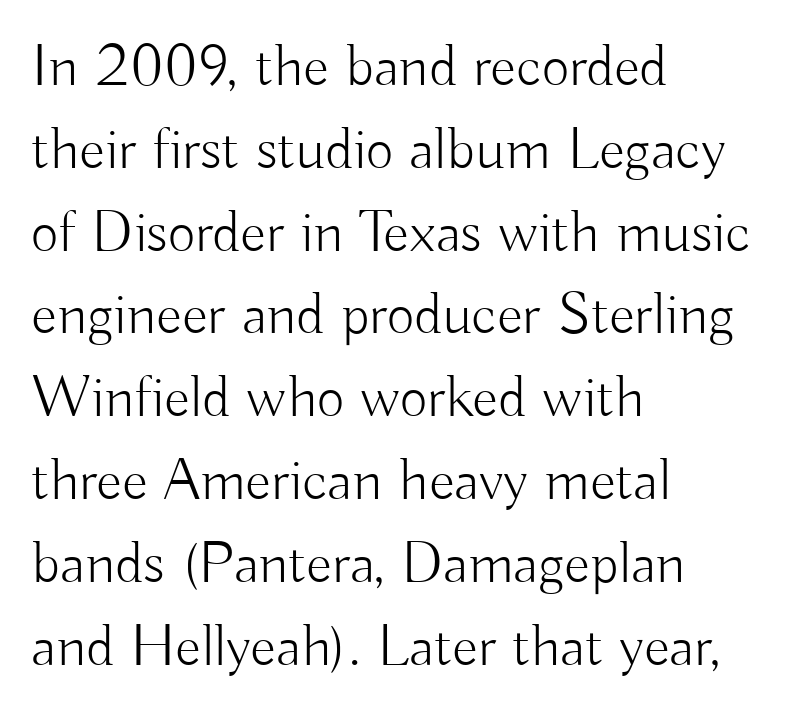
{"serif": "no", "italic": "no", "bold": "no", "weight": "light", "width": "normal", "stroke_contrast": "low", "x_height": "small", "monospaced": "no", "underline": "no", "align": "left", "line_spacing": "normal", "line_spacing_ratio": 1.38, "letter_spacing": "normal", "letter_spacing_em": 0.0, "glyph_px": 60}
